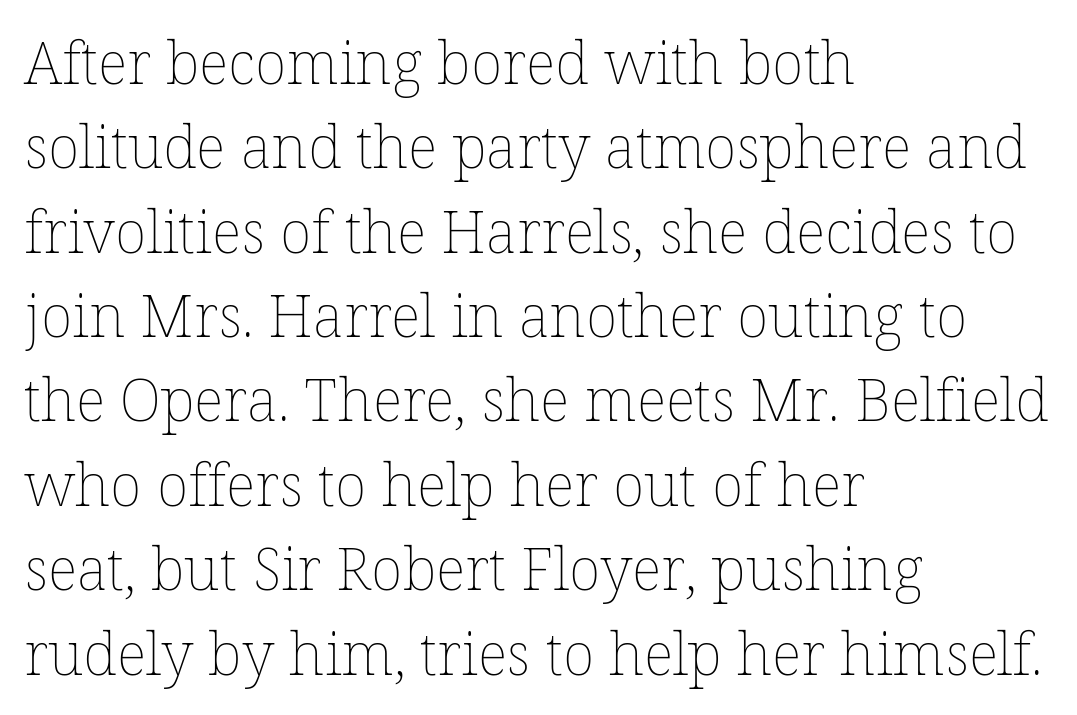
Q: Is the text bold? A: No.
Q: Is the text italic (slanted)? A: No, it is upright.
Q: Is the text underlined? A: No.
Q: How is the paragraph aligned? A: Left-aligned.
Q: Is the spacing between letters normal or unusually wide? A: Normal.
Q: Is the spacing between lines tight, normal or loose? A: Normal.
Q: Width (condensed, normal, or wide)? A: Normal.
Q: Stroke contrast? A: Low.
Q: x-height? A: Medium.
Q: Monospaced? A: No.
